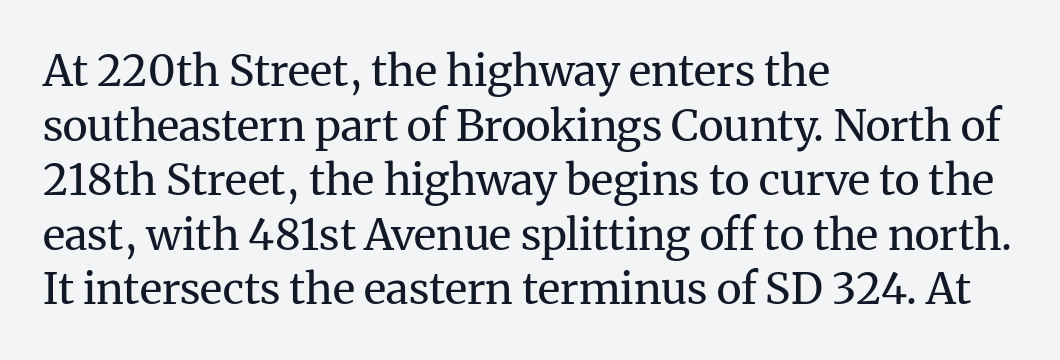
The type is set solid horizontally, with unmodified tracking. Left-aligned paragraph, ragged on the right. How would I describe the line gaps? Plain and ordinary. Does the lettering tilt? It doesn't — this is upright. Underline: absent. You can tell from the footed stems that serif type was used.
